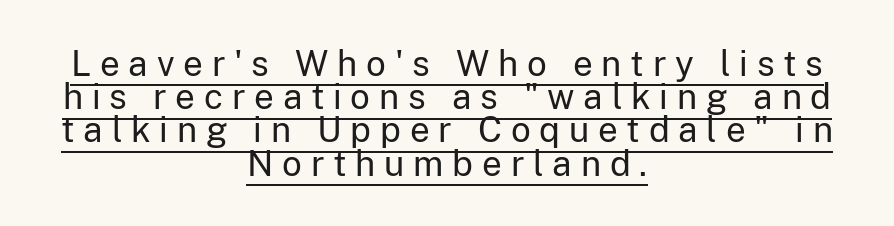
Q: Is the text bold? A: No.
Q: Is the text italic (slanted)? A: No, it is upright.
Q: Is the typeface a serif or a sans-serif typeface? A: Sans-serif.
Q: Is the text underlined? A: Yes.
Q: How is the paragraph aligned? A: Centered.
Q: Is the spacing between letters normal or unusually wide? A: Unusually wide.
Q: Is the spacing between lines tight, normal or loose? A: Tight.
Q: Width (condensed, normal, or wide)? A: Normal.
Q: Stroke contrast? A: Low.
Q: x-height? A: Medium.
Q: Monospaced? A: No.
